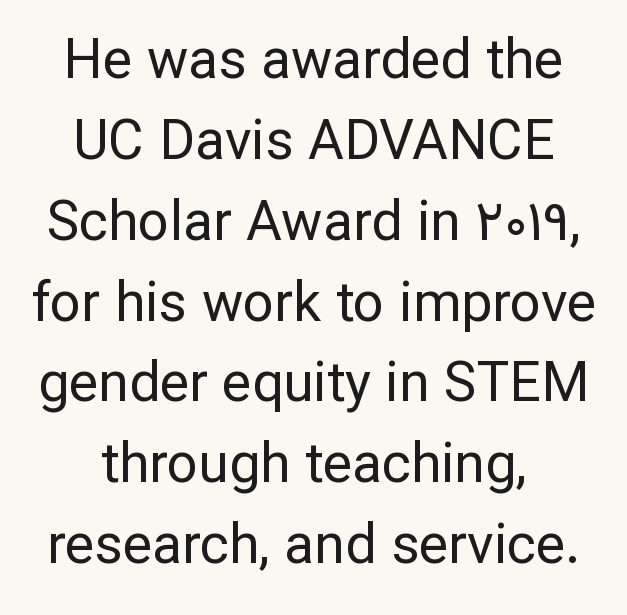
Q: Is the text bold? A: No.
Q: Is the text italic (slanted)? A: No, it is upright.
Q: Is the typeface a serif or a sans-serif typeface? A: Sans-serif.
Q: Is the text underlined? A: No.
Q: How is the paragraph aligned? A: Centered.
Q: Is the spacing between letters normal or unusually wide? A: Normal.
Q: Is the spacing between lines tight, normal or loose? A: Normal.
Q: Width (condensed, normal, or wide)? A: Normal.
Q: Stroke contrast? A: Low.
Q: x-height? A: Medium.
Q: Monospaced? A: No.
